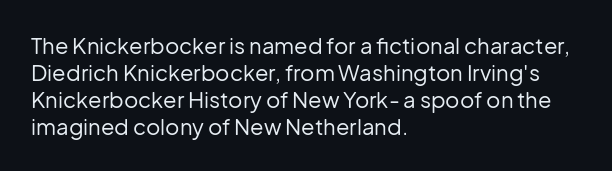
Q: Is the text bold? A: No.
Q: Is the text italic (slanted)? A: No, it is upright.
Q: Is the text underlined? A: No.
Q: How is the paragraph aligned? A: Left-aligned.
Q: Is the spacing between letters normal or unusually wide? A: Normal.
